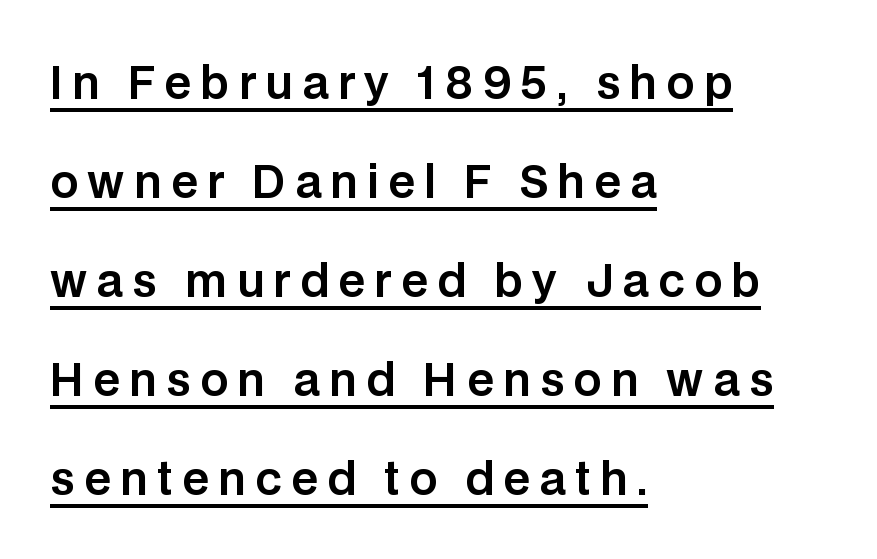
The image shows 44 px sans-serif type, upright; set left-aligned, loose line spacing (2.25x), unusually wide letter spacing (+0.21 em), underlined; low stroke contrast and a large x-height.
